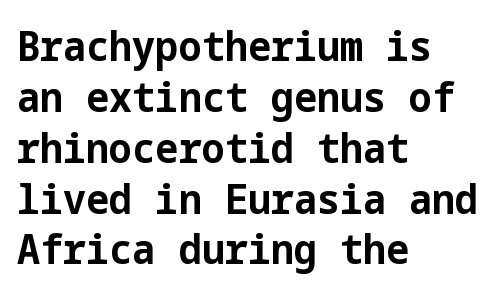
Typographic density is high because the face is bold. Serifs: no, the terminals of the letterforms are clean. Notice how the passage keeps a crisp vertical edge on the left only. Underlining? Definitely not there. Tracking here is standard; glyphs follow each other at the usual distance.
